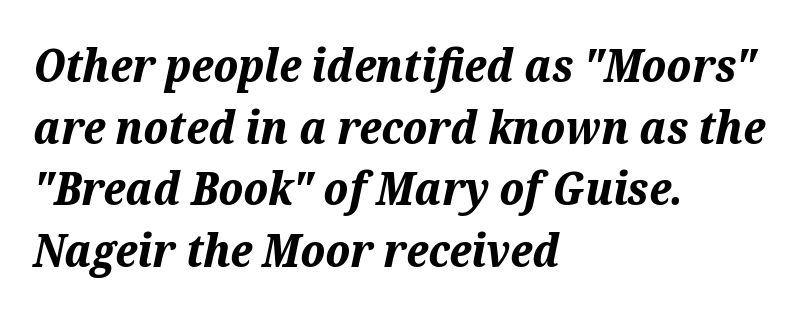
{"italic": "yes", "lean": "right", "slant_degrees": 12, "bold": "yes", "weight": "bold", "width": "normal", "stroke_contrast": "medium", "x_height": "medium", "monospaced": "no", "underline": "no", "align": "left", "line_spacing": "normal", "line_spacing_ratio": 1.37, "letter_spacing": "normal", "letter_spacing_em": 0.0, "glyph_px": 45}
